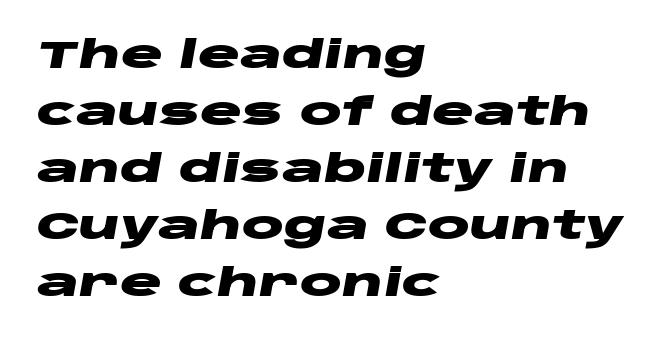
Q: Is the text bold? A: Yes.
Q: Is the text italic (slanted)? A: Yes, it leans right by about 10 degrees.
Q: Is the text underlined? A: No.
Q: How is the paragraph aligned? A: Left-aligned.
Q: Is the spacing between letters normal or unusually wide? A: Normal.
Q: Is the spacing between lines tight, normal or loose? A: Normal.
Q: Width (condensed, normal, or wide)? A: Wide.
Q: Stroke contrast? A: Low.
Q: x-height? A: Large.
Q: Monospaced? A: No.
